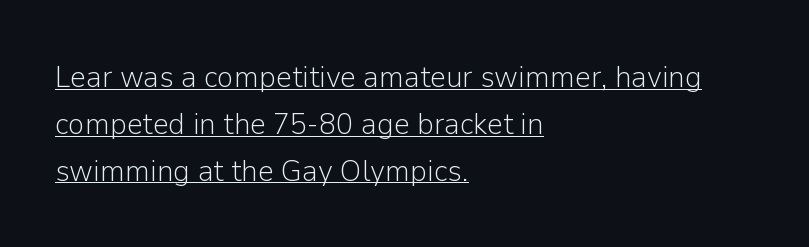
The image shows 31 px light sans-serif type, upright; set left-aligned, normal line spacing (1.51x), normal letter spacing, underlined; low stroke contrast and a medium x-height.
